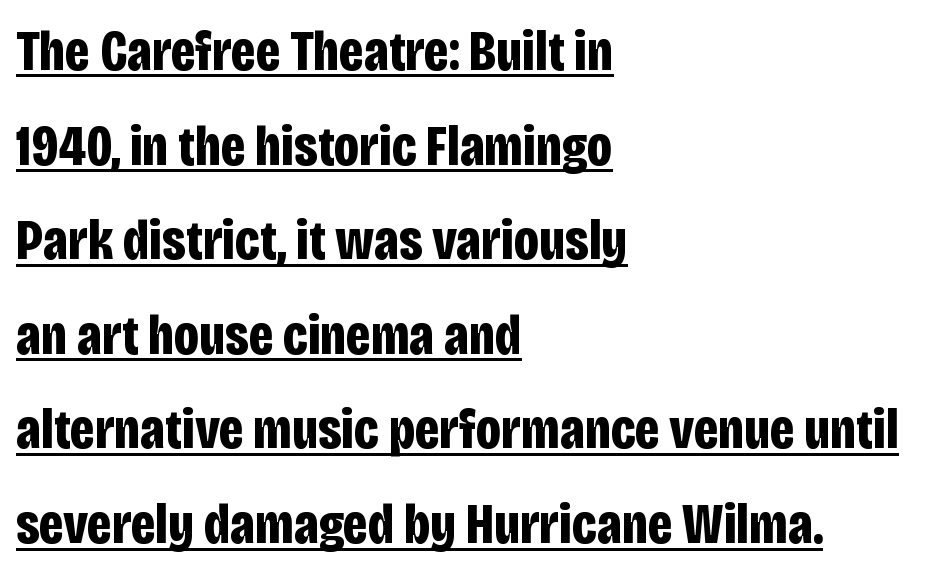
The typesetting leans heavy: a genuine bold. These lines are rendered in a variable-pitch font. Each word holds together tightly as a unit, with standard inter-letter gaps. Quick note: not italic, upright. Notice how descenders clear the ascenders below comfortably — that's standard leading. Looks like someone drew a line under every word here.
